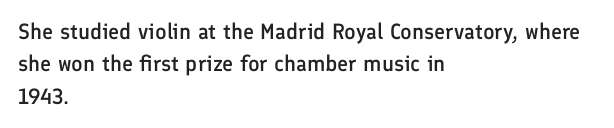
The image shows 22 px text type, upright; set left-aligned, normal line spacing (1.47x), normal letter spacing, not underlined.
